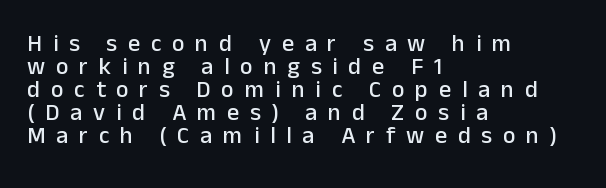
Whoever set this chose condensed vertical rhythm over breathing room. The passage shown is not underscored anywhere. Does the copy run flush right? No — it runs flush left. The lettering stays uniformly vertical, giving the passage a roman look. These lines have a slow, spaced-out rhythm from letter to letter.
